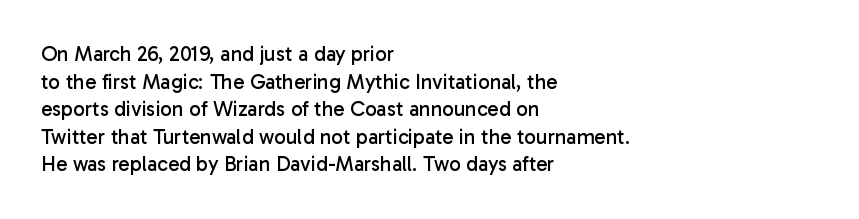
Q: Is the text bold? A: No.
Q: Is the text italic (slanted)? A: No, it is upright.
Q: Is the text underlined? A: No.
Q: How is the paragraph aligned? A: Left-aligned.
Q: Is the spacing between letters normal or unusually wide? A: Normal.
Q: Is the spacing between lines tight, normal or loose? A: Normal.
